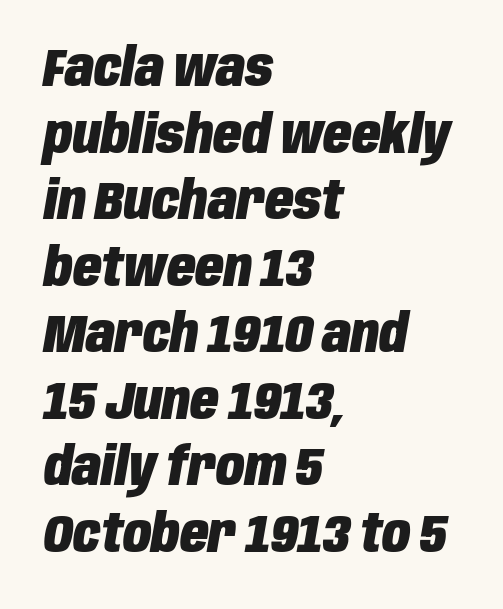
Q: Is the text bold? A: Yes.
Q: Is the text italic (slanted)? A: Yes, it leans right by about 10 degrees.
Q: Is the text underlined? A: No.
Q: How is the paragraph aligned? A: Left-aligned.
Q: Is the spacing between letters normal or unusually wide? A: Normal.
Q: Is the spacing between lines tight, normal or loose? A: Normal.
Q: Width (condensed, normal, or wide)? A: Condensed.
Q: Stroke contrast? A: Low.
Q: x-height? A: Large.
Q: Monospaced? A: No.
